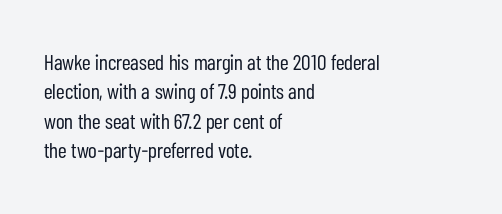
{"italic": "no", "bold": "no", "underline": "no", "align": "left", "line_spacing": "normal", "line_spacing_ratio": 1.34, "letter_spacing": "normal", "letter_spacing_em": 0.0, "glyph_px": 22}
